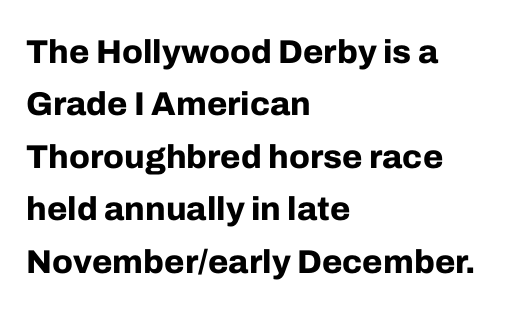
Q: Is the text bold? A: Yes.
Q: Is the text italic (slanted)? A: No, it is upright.
Q: Is the typeface a serif or a sans-serif typeface? A: Sans-serif.
Q: Is the text underlined? A: No.
Q: How is the paragraph aligned? A: Left-aligned.
Q: Is the spacing between letters normal or unusually wide? A: Normal.
Q: Is the spacing between lines tight, normal or loose? A: Normal.
Q: Width (condensed, normal, or wide)? A: Normal.
Q: Stroke contrast? A: Low.
Q: x-height? A: Medium.
Q: Monospaced? A: No.
